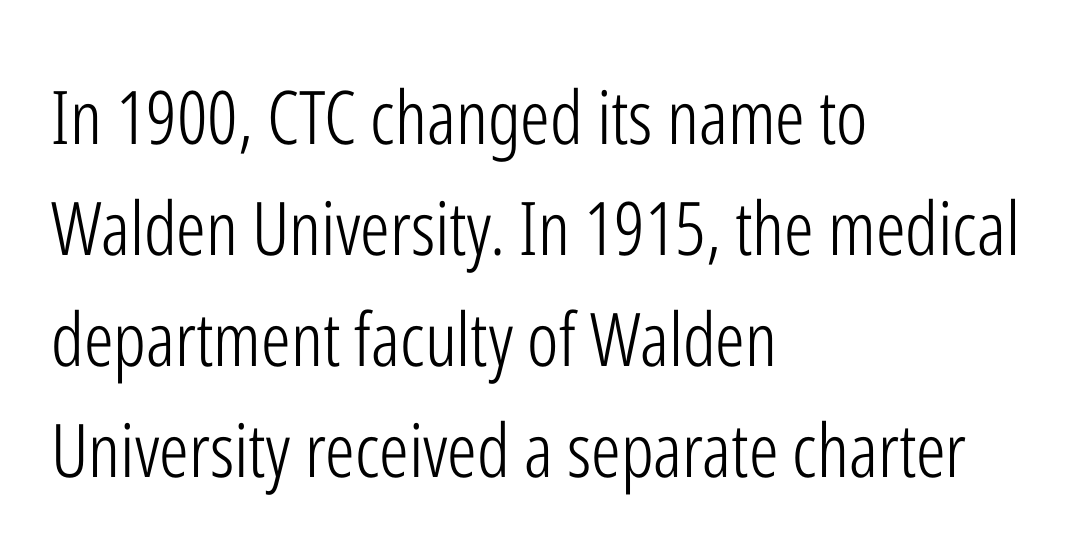
{"serif": "no", "italic": "no", "bold": "no", "weight": "light", "width": "condensed", "stroke_contrast": "low", "x_height": "medium", "monospaced": "no", "underline": "no", "align": "left", "line_spacing": "normal", "line_spacing_ratio": 1.5, "letter_spacing": "normal", "letter_spacing_em": 0.0, "glyph_px": 74}
